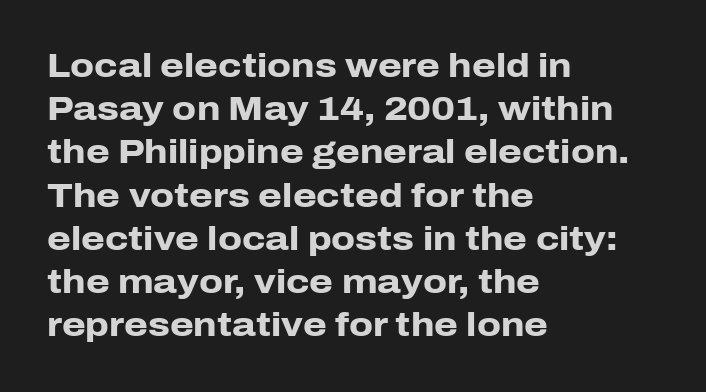
Each letter keeps its own natural width here, so spacing adapts to shape. This sample uses an upright cut, with every glyph sitting square on the baseline. Reading down the column, the eye jumps a familiar distance to each next line. This is sans-serif lettering, the kind often seen on screens and signage.
